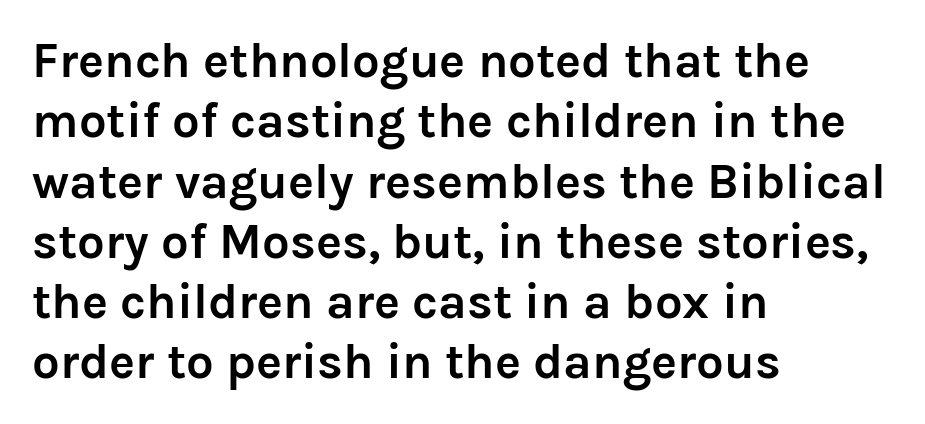
Q: Is the text bold? A: Yes.
Q: Is the text italic (slanted)? A: No, it is upright.
Q: Is the typeface a serif or a sans-serif typeface? A: Sans-serif.
Q: Is the text underlined? A: No.
Q: How is the paragraph aligned? A: Left-aligned.
Q: Is the spacing between letters normal or unusually wide? A: Normal.
Q: Width (condensed, normal, or wide)? A: Normal.
Q: Stroke contrast? A: Low.
Q: x-height? A: Medium.
Q: Monospaced? A: No.
